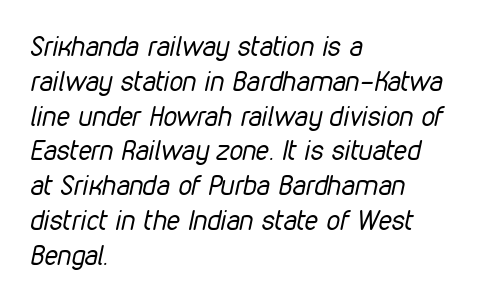
Q: Is the text bold? A: No.
Q: Is the text italic (slanted)? A: Yes, it leans right by about 12 degrees.
Q: Is the text underlined? A: No.
Q: How is the paragraph aligned? A: Left-aligned.
Q: Is the spacing between letters normal or unusually wide? A: Normal.
Q: Is the spacing between lines tight, normal or loose? A: Normal.
